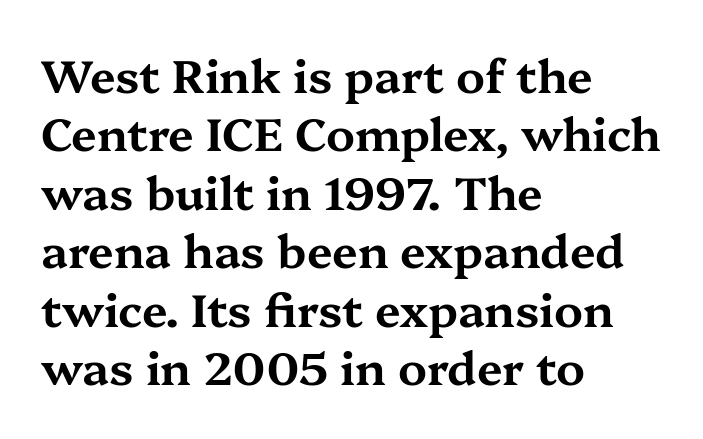
{"serif": "yes", "italic": "no", "width": "wide", "stroke_contrast": "medium", "x_height": "medium", "monospaced": "no", "underline": "no", "align": "left", "line_spacing": "normal", "line_spacing_ratio": 1.27, "letter_spacing": "normal", "letter_spacing_em": 0.0, "glyph_px": 46}
